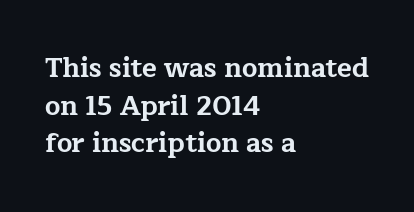
The image shows 27 px bold type, upright; set left-aligned, normal line spacing (1.39x), normal letter spacing, not underlined.
